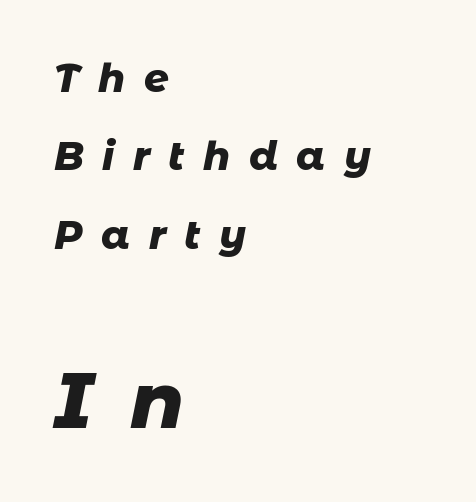
The letters in the lower block stand taller than those in the block above. Spacing verdict: proportional, widths tailored to each character. The text block is weighted toward the left margin, trailing off unevenly rightward. Here the glyphs are tracked loosely, breaking word shapes into spaced letters.
